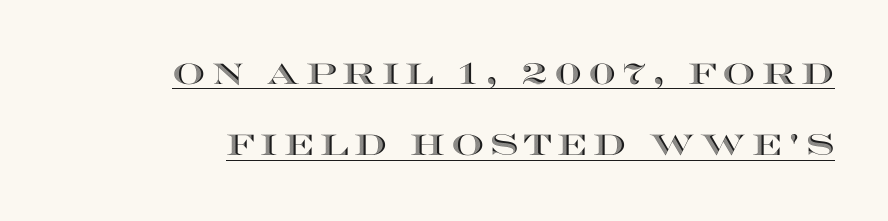
The image shows 29 px wide type, upright; set right-aligned, loose line spacing (2.46x), unusually wide letter spacing (+0.2 em), underlined; a large x-height.
